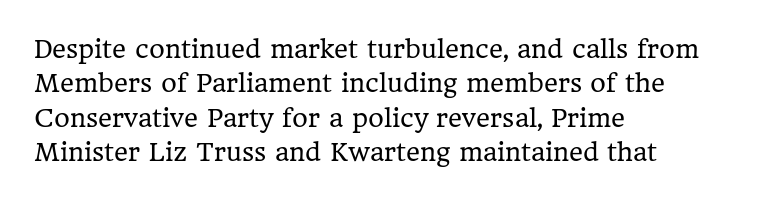
{"italic": "no", "bold": "no", "underline": "no", "align": "left", "line_spacing": "normal", "line_spacing_ratio": 1.43, "letter_spacing": "normal", "letter_spacing_em": 0.0, "glyph_px": 24}
